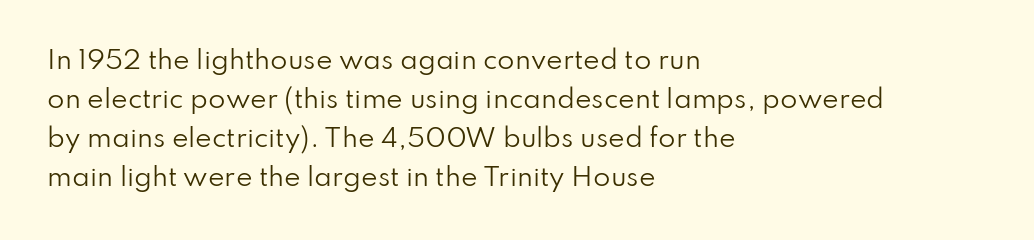
Q: Is the text bold? A: No.
Q: Is the text italic (slanted)? A: No, it is upright.
Q: Is the text underlined? A: No.
Q: How is the paragraph aligned? A: Left-aligned.
Q: Is the spacing between letters normal or unusually wide? A: Normal.
Q: Is the spacing between lines tight, normal or loose? A: Normal.
